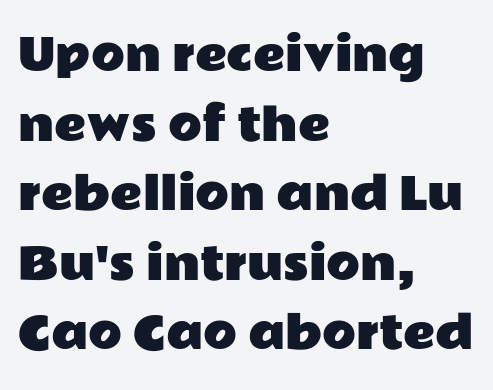
The rendering uses a moderate line-height, typical for paragraphs. The rendering uses natural spacing where letterforms have individual widths. This is the regular roman posture of the typeface. Serifs: no, the terminals of the letterforms are clean. Plain, unruled lines of type. Caption: standard tracking, unaltered.
